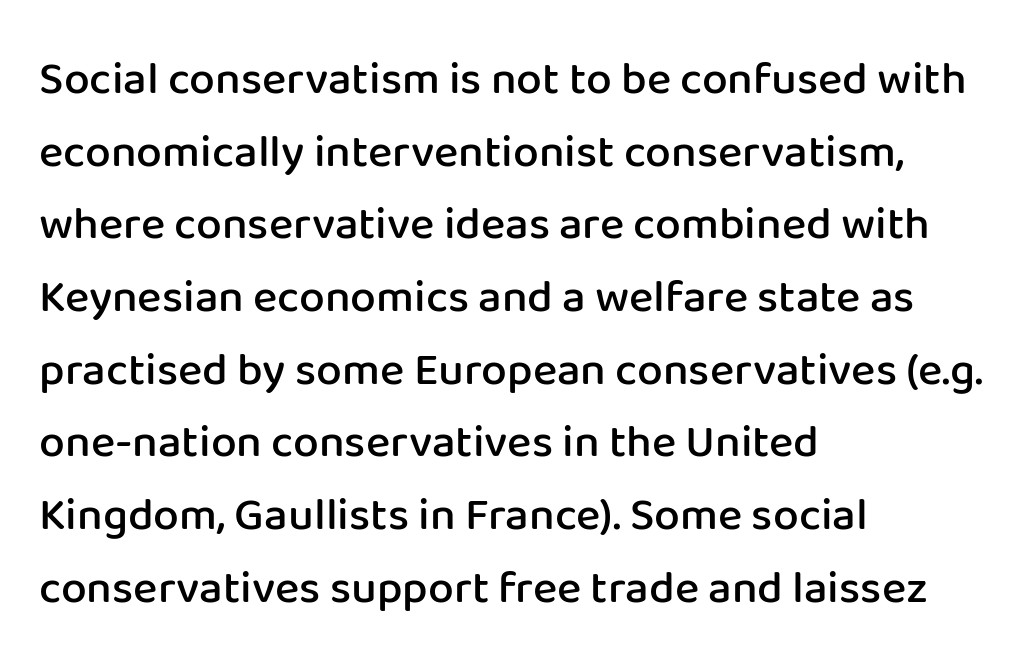
{"serif": "no", "italic": "no", "bold": "semi", "weight": "semibold", "width": "normal", "stroke_contrast": "low", "x_height": "medium", "monospaced": "no", "underline": "no", "align": "left", "line_spacing": "normal", "line_spacing_ratio": 1.58, "letter_spacing": "normal", "letter_spacing_em": 0.0, "glyph_px": 46}
